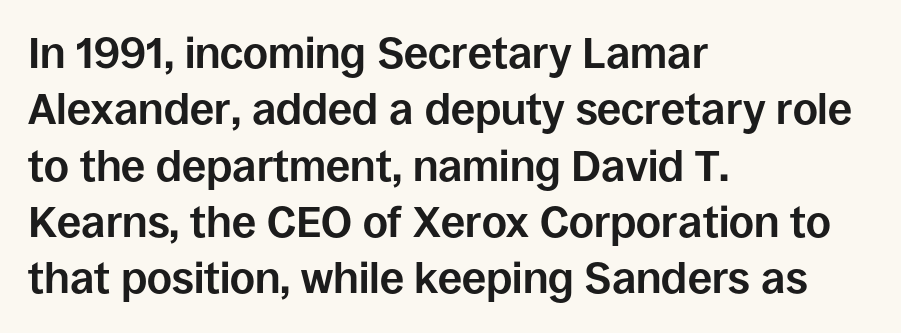
{"serif": "no", "italic": "no", "bold": "yes", "weight": "bold", "width": "normal", "stroke_contrast": "low", "x_height": "large", "monospaced": "no", "underline": "no", "align": "left", "line_spacing": "normal", "line_spacing_ratio": 1.31, "letter_spacing": "normal", "letter_spacing_em": 0.0, "glyph_px": 43}
